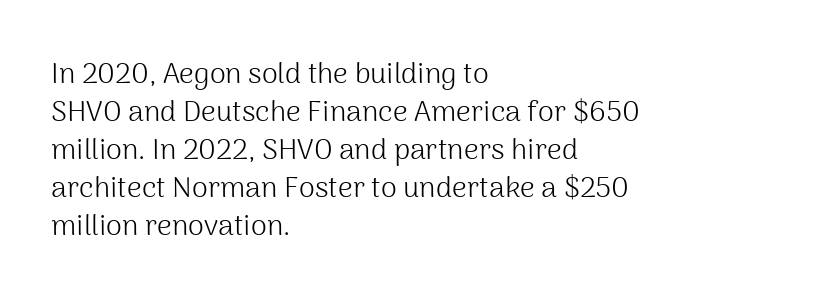
This is sans-serif lettering, the kind often seen on screens and signage. Quick note: interline space is typical. The typeface has the unassuming heft of standard copy or less. Proportional: the letters do not fall into vertical columns. This sample is left-justified, so line endings fall wherever the words run out.
